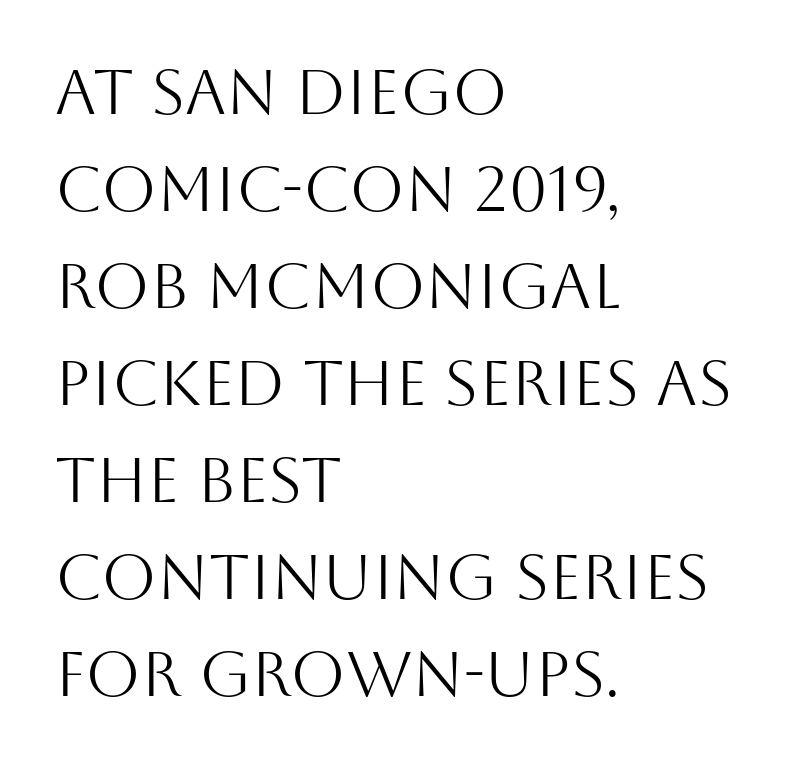
{"serif": "no", "italic": "no", "bold": "no", "weight": "light", "width": "normal", "stroke_contrast": "medium", "x_height": "large", "monospaced": "no", "underline": "no", "align": "left", "line_spacing": "normal", "line_spacing_ratio": 1.54, "letter_spacing": "normal", "letter_spacing_em": 0.0, "glyph_px": 63}
